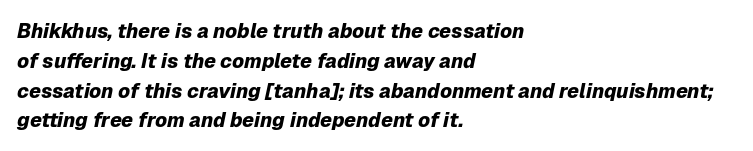
Words appear dense and cohesive because spacing is normal. Anything drawn beneath the words? Only blank space. Regular leading. Students, this is bold: see how much ink each stroke carries.
